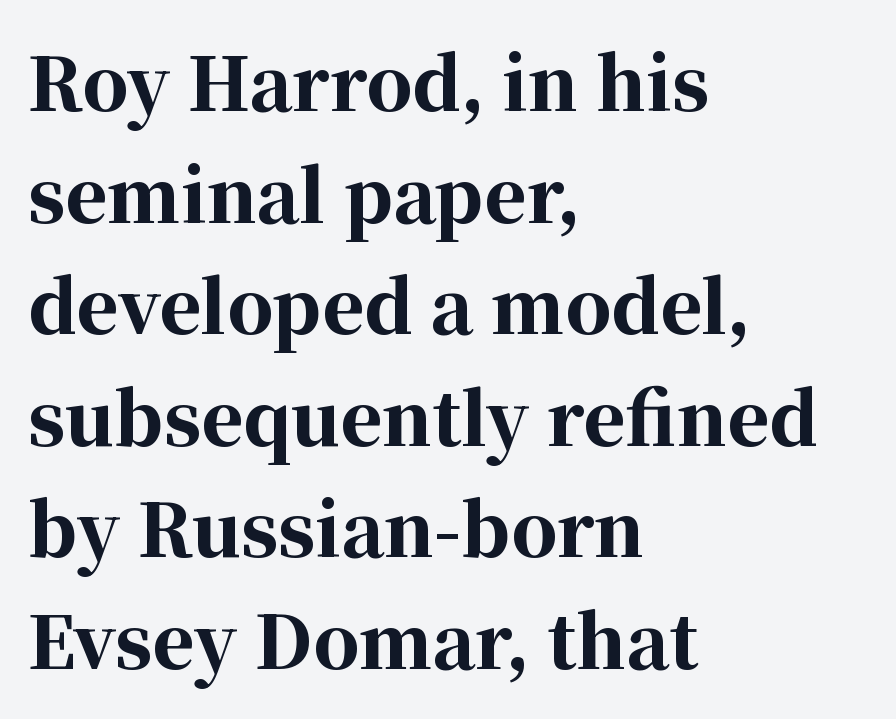
The gaps between neighbouring characters are ordinary and unremarkable. This sample uses an upright cut, with every glyph sitting square on the baseline. In terms of weight, the rendering is a true, heavy bold. The zone under the glyphs is completely vacant. This is serif lettering, the kind often seen in printed books. Is this a fixed-width face? No — the glyphs have proportional, varying widths.
